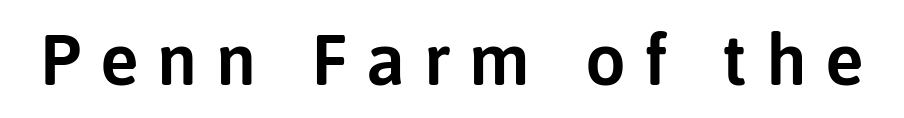
{"serif": "no", "italic": "no", "width": "normal", "stroke_contrast": "low", "x_height": "medium", "monospaced": "no", "underline": "no", "letter_spacing": "wide", "letter_spacing_em": 0.26, "glyph_px": 72}
